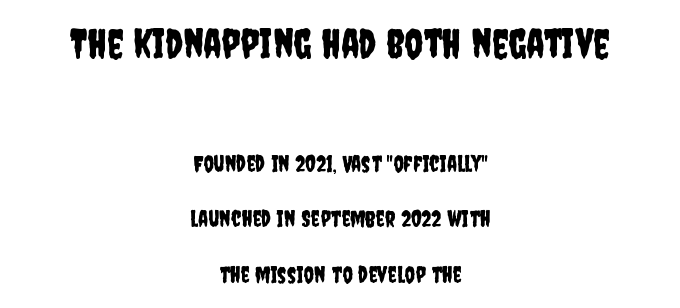
Q: Is the text italic (slanted)? A: No, it is upright.
Q: Is the typeface a serif or a sans-serif typeface? A: Sans-serif.
Q: Is the text underlined? A: No.
Q: How is the paragraph aligned? A: Centered.
Q: Is the spacing between letters normal or unusually wide? A: Normal.
Q: Is the spacing between lines tight, normal or loose? A: Loose.
Q: Which block of text is set in a larger size, the first (top) or the second (bottom)? A: The first (top) one.
Q: Width (condensed, normal, or wide)? A: Condensed.
Q: Stroke contrast? A: Low.
Q: x-height? A: Large.
Q: Monospaced? A: No.
